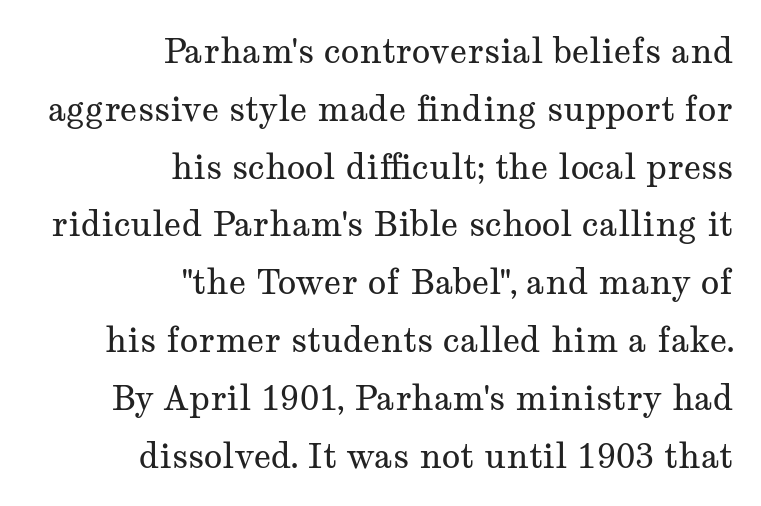
{"serif": "yes", "italic": "no", "bold": "no", "weight": "regular", "width": "wide", "stroke_contrast": "medium", "x_height": "medium", "monospaced": "no", "underline": "no", "align": "right", "line_spacing": "normal", "line_spacing_ratio": 1.7, "letter_spacing": "normal", "letter_spacing_em": 0.0, "glyph_px": 34}
